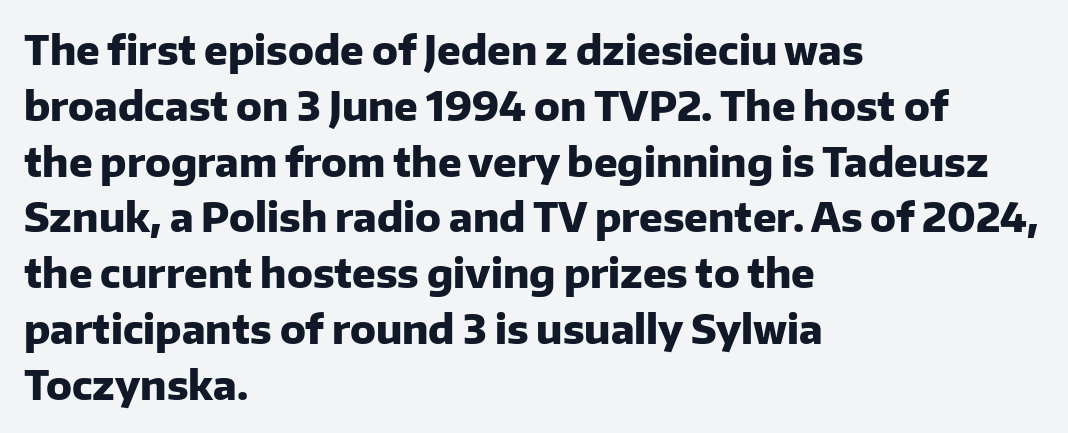
The image shows 39 px heavy sans-serif type, upright; set left-aligned, normal line spacing (1.43x), normal letter spacing, not underlined; low stroke contrast and a medium x-height.
